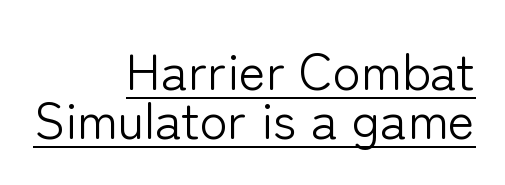
Q: Is the text bold? A: No.
Q: Is the text italic (slanted)? A: No, it is upright.
Q: Is the typeface a serif or a sans-serif typeface? A: Sans-serif.
Q: Is the text underlined? A: Yes.
Q: How is the paragraph aligned? A: Right-aligned.
Q: Is the spacing between letters normal or unusually wide? A: Normal.
Q: Is the spacing between lines tight, normal or loose? A: Tight.
Q: Width (condensed, normal, or wide)? A: Normal.
Q: Stroke contrast? A: Low.
Q: x-height? A: Medium.
Q: Monospaced? A: No.
